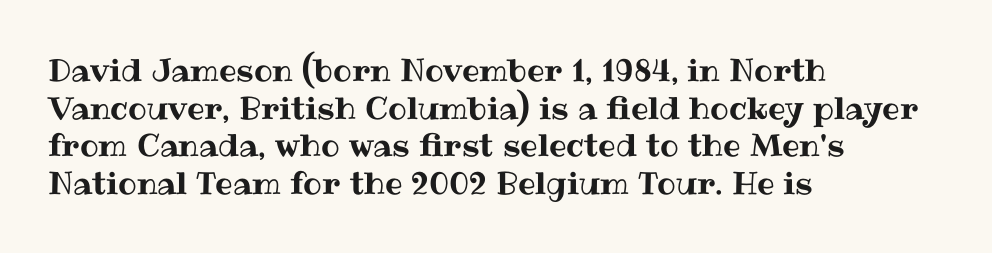
Q: Is the text italic (slanted)? A: No, it is upright.
Q: Is the text underlined? A: No.
Q: How is the paragraph aligned? A: Left-aligned.
Q: Is the spacing between letters normal or unusually wide? A: Normal.
Q: Width (condensed, normal, or wide)? A: Normal.
Q: Stroke contrast? A: Medium.
Q: x-height? A: Medium.
Q: Monospaced? A: No.
